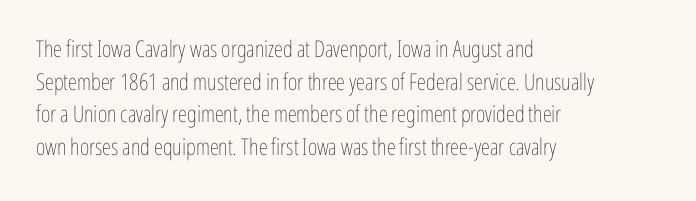
Q: Is the text bold? A: No.
Q: Is the text italic (slanted)? A: No, it is upright.
Q: Is the text underlined? A: No.
Q: How is the paragraph aligned? A: Left-aligned.
Q: Is the spacing between letters normal or unusually wide? A: Normal.
Q: Is the spacing between lines tight, normal or loose? A: Normal.
